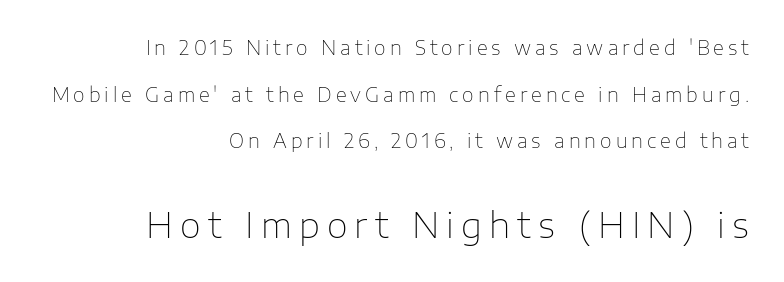
Q: Is the text bold? A: No.
Q: Is the text italic (slanted)? A: No, it is upright.
Q: Is the typeface a serif or a sans-serif typeface? A: Sans-serif.
Q: Is the text underlined? A: No.
Q: How is the paragraph aligned? A: Right-aligned.
Q: Is the spacing between letters normal or unusually wide? A: Unusually wide.
Q: Is the spacing between lines tight, normal or loose? A: Loose.
Q: Which block of text is set in a larger size, the first (top) or the second (bottom)? A: The second (bottom) one.
Q: Width (condensed, normal, or wide)? A: Normal.
Q: Stroke contrast? A: Low.
Q: x-height? A: Medium.
Q: Monospaced? A: No.
